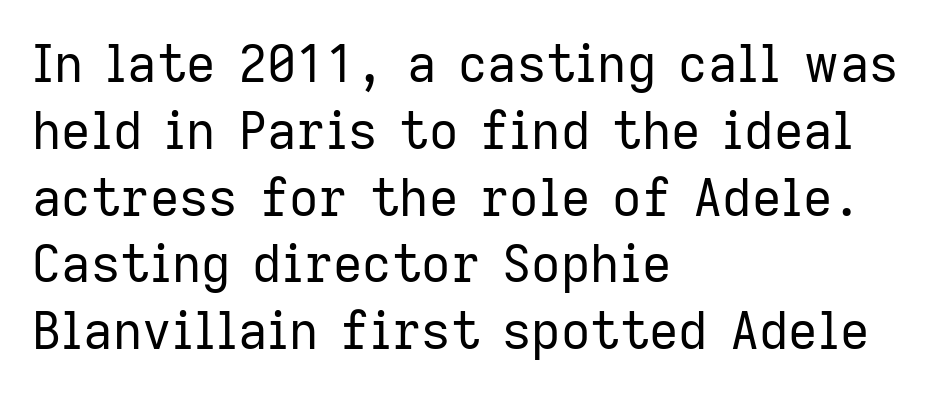
Check the space under the baseline: it is left empty. Each word holds together tightly as a unit, with standard inter-letter gaps. Casual observation: everything's shoved over to the left. The characters are drawn with everyday or finer stroke widths.
